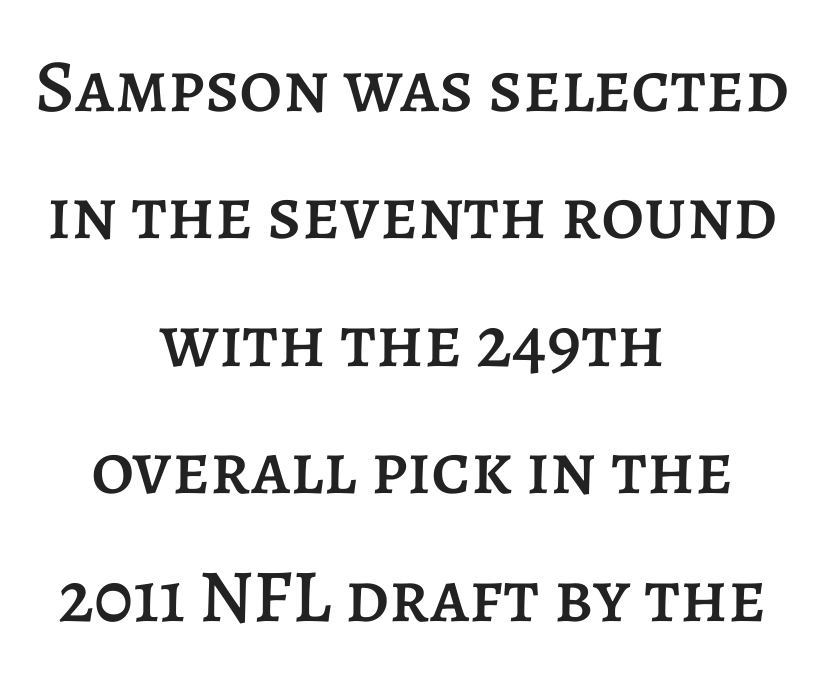
The passage shown is typed in a proportional face where columns would drift. Quick note: interline space is typical. Each line is balanced around a shared central axis. The gap between lines stays unmarked. Tracking value appears to be zero — textbook default spacing.
